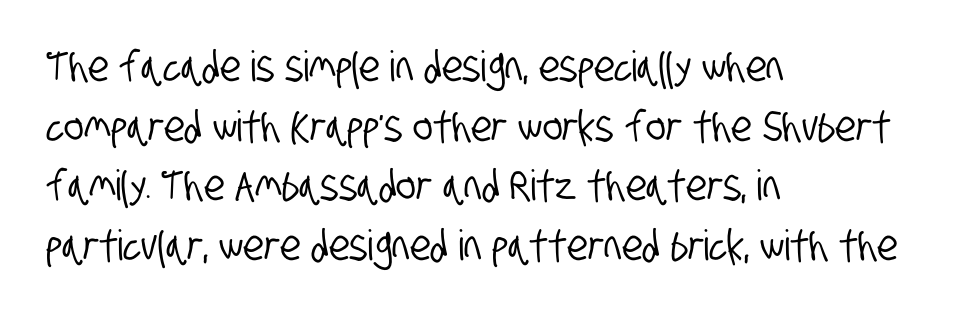
The rendering uses natural spacing where letterforms have individual widths. Only glyphs here, with clear space below each row. The typesetter chose a ragged-right arrangement here. This sample keeps an unexceptional amount of space between lines.
